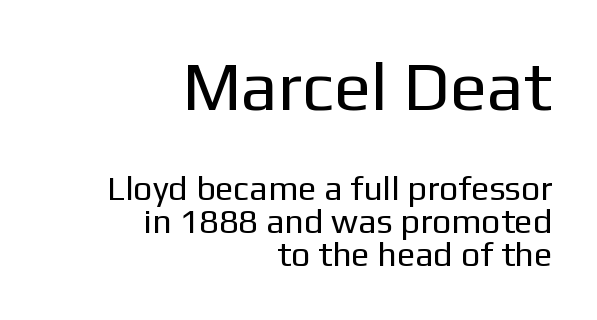
The image shows 69 px regular-weight sans-serif type, upright; set right-aligned, tight line spacing (0.98x), normal letter spacing, not underlined; the first (top) block is 2.03x larger; low stroke contrast and a medium x-height.
